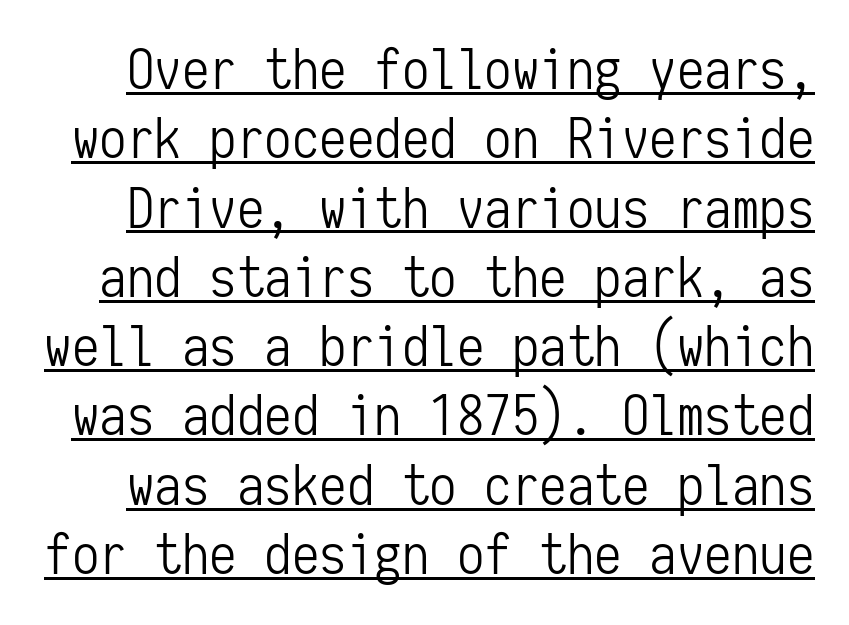
{"serif": "no", "italic": "no", "bold": "no", "weight": "light", "width": "condensed", "stroke_contrast": "low", "x_height": "medium", "monospaced": "yes", "underline": "yes", "line_spacing": "normal", "line_spacing_ratio": 1.26, "letter_spacing": "normal", "letter_spacing_em": 0.0, "glyph_px": 55}
